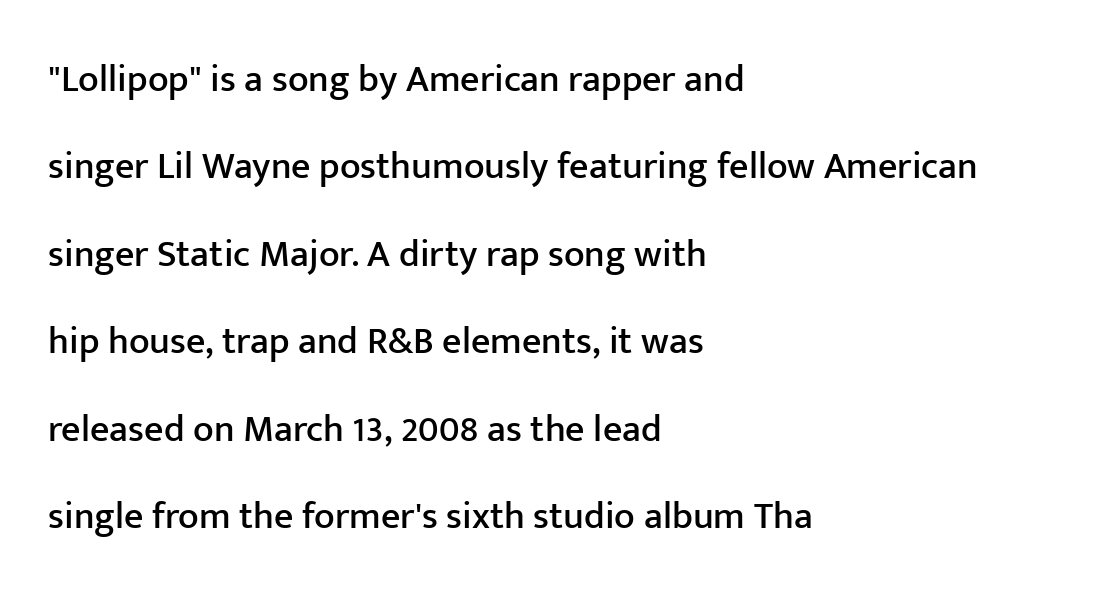
Q: Is the text italic (slanted)? A: No, it is upright.
Q: Is the typeface a serif or a sans-serif typeface? A: Sans-serif.
Q: Is the text underlined? A: No.
Q: How is the paragraph aligned? A: Left-aligned.
Q: Is the spacing between letters normal or unusually wide? A: Normal.
Q: Is the spacing between lines tight, normal or loose? A: Loose.
Q: Width (condensed, normal, or wide)? A: Normal.
Q: Stroke contrast? A: Low.
Q: x-height? A: Medium.
Q: Monospaced? A: No.
